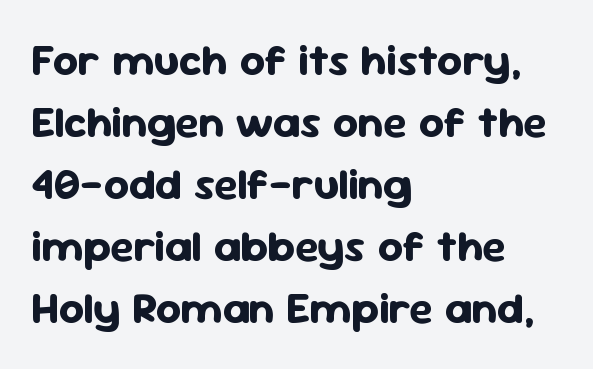
{"serif": "no", "italic": "no", "bold": "yes", "weight": "bold", "width": "normal", "stroke_contrast": "low", "x_height": "medium", "monospaced": "no", "underline": "no", "align": "left", "line_spacing": "normal", "line_spacing_ratio": 1.41, "letter_spacing": "normal", "letter_spacing_em": 0.0, "glyph_px": 44}
